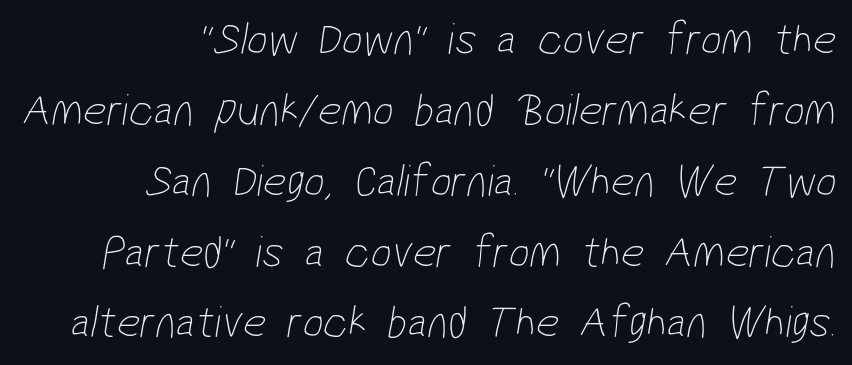
Q: Is the text bold? A: No.
Q: Is the typeface a serif or a sans-serif typeface? A: Sans-serif.
Q: Is the text underlined? A: No.
Q: How is the paragraph aligned? A: Right-aligned.
Q: Is the spacing between letters normal or unusually wide? A: Normal.
Q: Is the spacing between lines tight, normal or loose? A: Normal.
Q: Width (condensed, normal, or wide)? A: Condensed.
Q: Stroke contrast? A: Low.
Q: x-height? A: Medium.
Q: Monospaced? A: No.
